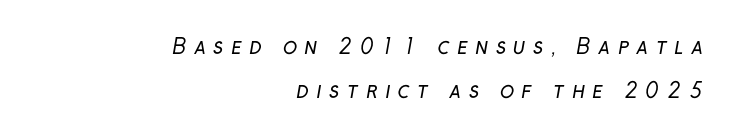
Each new line begins a long way beneath the previous one. The foot of each line stays bare and open. Teacher's note: observe the even right margin — that is flush-right alignment. Display-style spreading of the glyphs; the letterfit is very open. The strokes carry an ordinary text weight at most.
